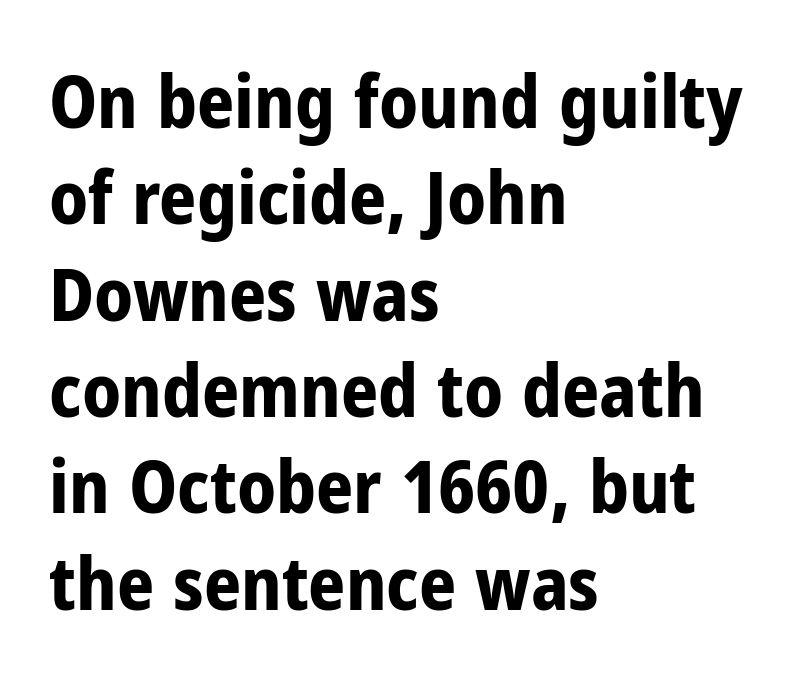
Q: Is the text bold? A: Yes.
Q: Is the text italic (slanted)? A: No, it is upright.
Q: Is the typeface a serif or a sans-serif typeface? A: Sans-serif.
Q: Is the text underlined? A: No.
Q: How is the paragraph aligned? A: Left-aligned.
Q: Is the spacing between letters normal or unusually wide? A: Normal.
Q: Is the spacing between lines tight, normal or loose? A: Normal.
Q: Width (condensed, normal, or wide)? A: Condensed.
Q: Stroke contrast? A: Low.
Q: x-height? A: Medium.
Q: Monospaced? A: No.
